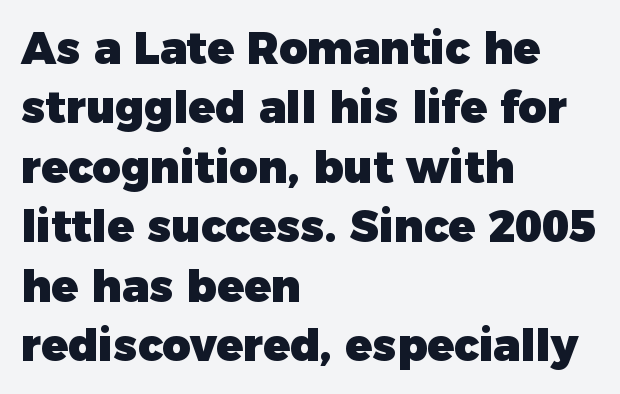
{"serif": "no", "italic": "no", "bold": "yes", "weight": "heavy", "width": "normal", "stroke_contrast": "low", "x_height": "medium", "monospaced": "no", "underline": "no", "align": "left", "line_spacing": "normal", "line_spacing_ratio": 1.35, "letter_spacing": "normal", "letter_spacing_em": 0.0, "glyph_px": 44}
